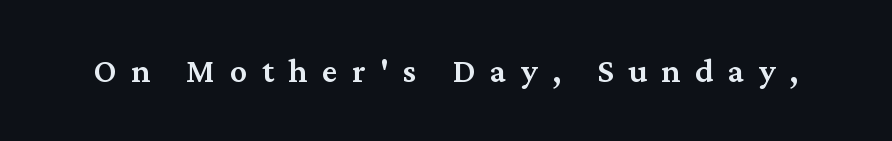
What stands out about the letter spacing? Its width — letters are far apart. Heft: intermediate — a semibold. The strip under each line holds only bare page. In terms of letterform style, serifs are clearly present. Upright lettering throughout.
